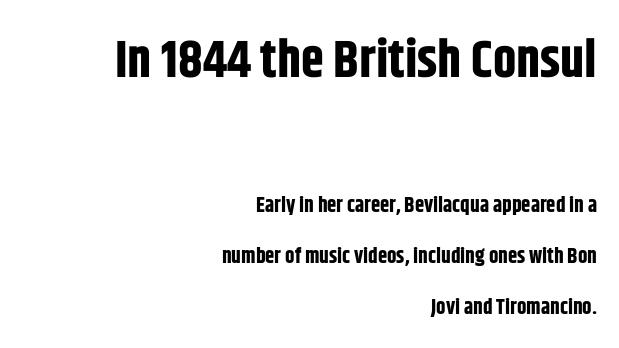
{"serif": "no", "italic": "no", "bold": "yes", "weight": "bold", "width": "condensed", "stroke_contrast": "low", "x_height": "large", "monospaced": "no", "underline": "no", "align": "right", "line_spacing": "loose", "line_spacing_ratio": 2.42, "letter_spacing": "normal", "letter_spacing_em": 0.0, "larger_block": "first", "size_ratio": 2.48, "glyph_px": 52}
